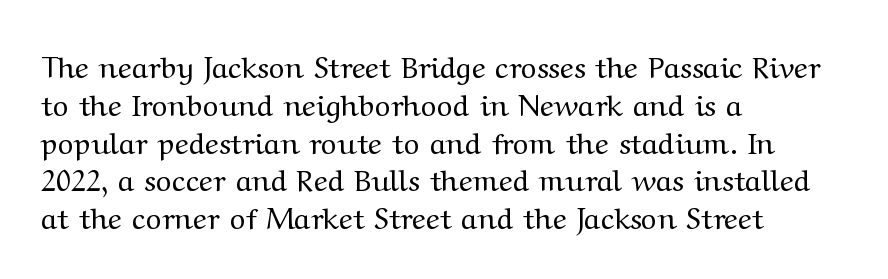
Students, observe: this is what conventionally led text looks like. The strokes are not fattened; the text isn't bold. The lettering stays uniformly vertical, giving the passage a roman look. Think of a printed novel: that variable character pitch is what you see here.
